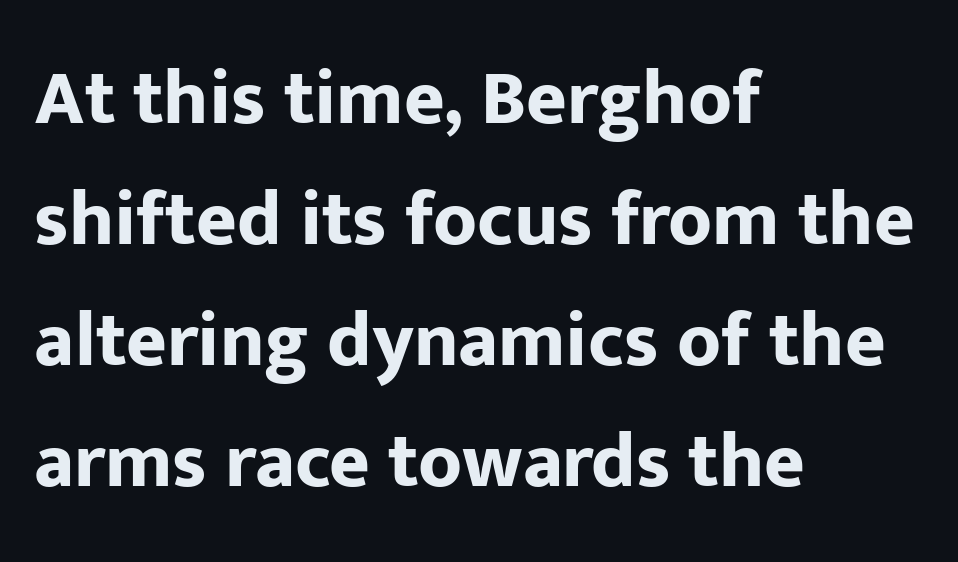
The image shows 78 px bold sans-serif type, upright; set left-aligned, normal line spacing (1.55x), normal letter spacing, not underlined; low stroke contrast and a medium x-height.
